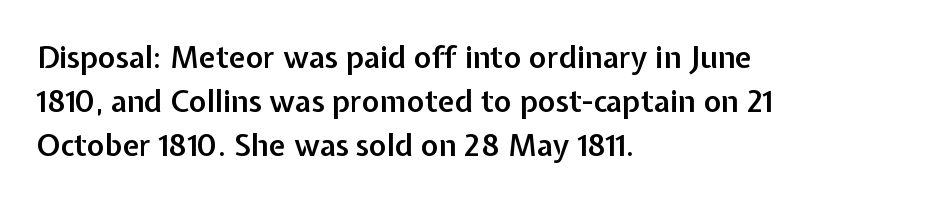
{"serif": "no", "italic": "no", "bold": "semi", "weight": "semibold", "width": "normal", "stroke_contrast": "low", "x_height": "medium", "monospaced": "no", "underline": "no", "align": "left", "line_spacing": "normal", "line_spacing_ratio": 1.46, "letter_spacing": "normal", "letter_spacing_em": 0.0, "glyph_px": 30}
